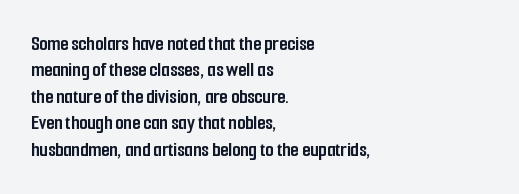
What weight is shown? A full bold with thick strokes. The lettering holds an erect, upright posture throughout. Plain, unruled lines of type. The rendering keeps characters at their native spacing. Leading: standard.
